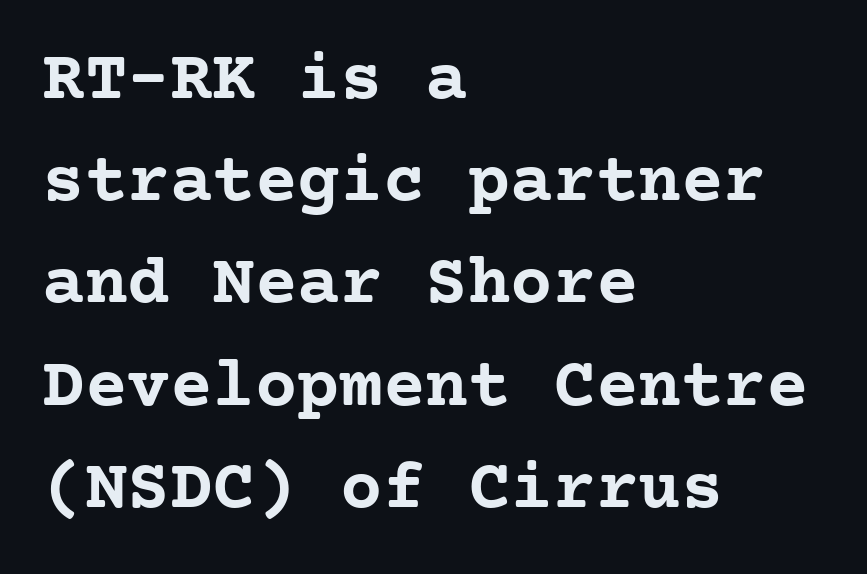
If you measured baseline to baseline, you'd find a middling distance. Descender tails drop into unmarked territory. Does the lettering tilt? It doesn't — this is upright. This is serif lettering, the kind often seen in printed books.
